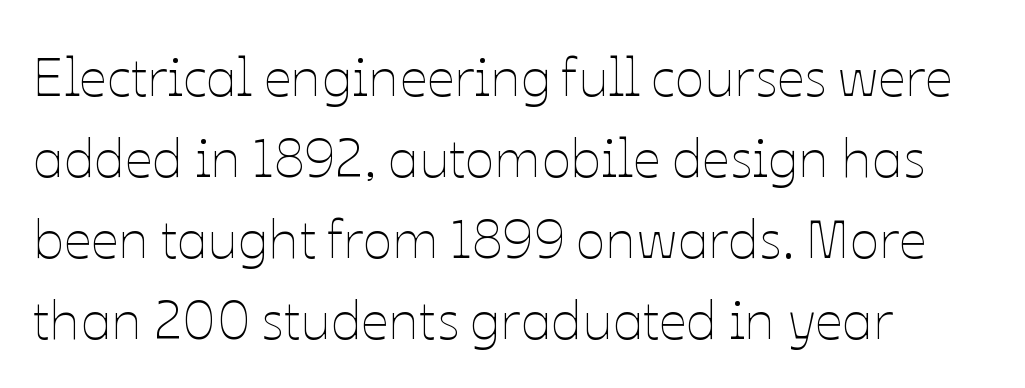
Q: Is the text bold? A: No.
Q: Is the text italic (slanted)? A: No, it is upright.
Q: Is the text underlined? A: No.
Q: How is the paragraph aligned? A: Left-aligned.
Q: Is the spacing between letters normal or unusually wide? A: Normal.
Q: Is the spacing between lines tight, normal or loose? A: Normal.
Q: Width (condensed, normal, or wide)? A: Normal.
Q: Stroke contrast? A: Low.
Q: x-height? A: Medium.
Q: Monospaced? A: No.
